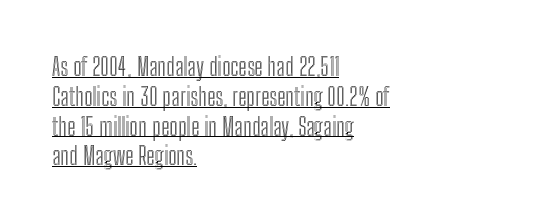
{"italic": "no", "underline": "yes", "align": "left", "line_spacing_ratio": 1.24, "letter_spacing": "normal", "letter_spacing_em": 0.0, "glyph_px": 24}
